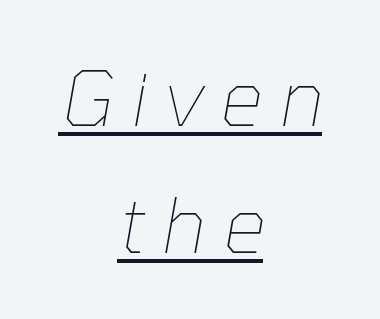
The text carries the slant typical of an italic or oblique font. One glance says typical: line gaps are just what's usual. Caption: face not bold, strokes unweighted. Think of a printed novel: that variable character pitch is what you see here.
